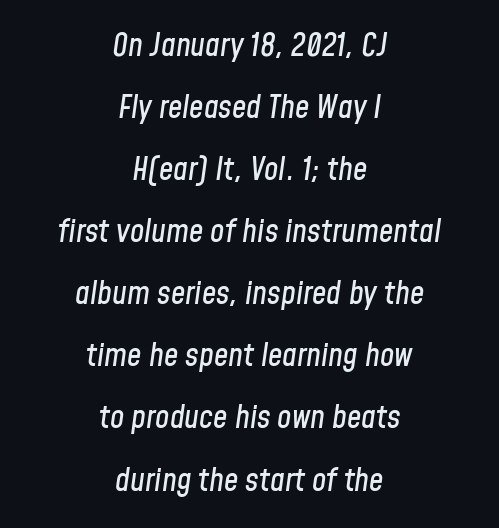
Is this a fixed-width face? No — the glyphs have proportional, varying widths. Clear beneath every line of the passage. If you measured baseline to baseline, you'd find a long distance. The face used here is rendered with its standard letterfit. Reading down the block, each line starts at a different indent, mirrored at its end. A typesetter would mark this as italic.
